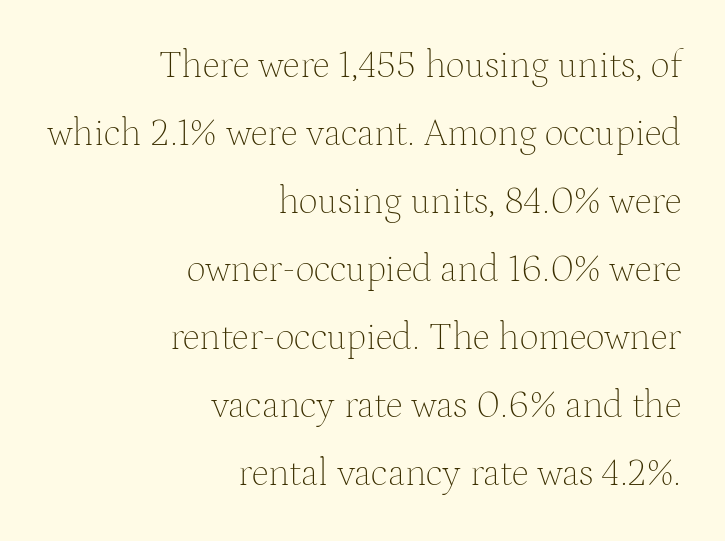
The image shows 38 px thin serif type, upright; set right-aligned, line spacing 1.79x, normal letter spacing, not underlined; medium stroke contrast and a medium x-height.
